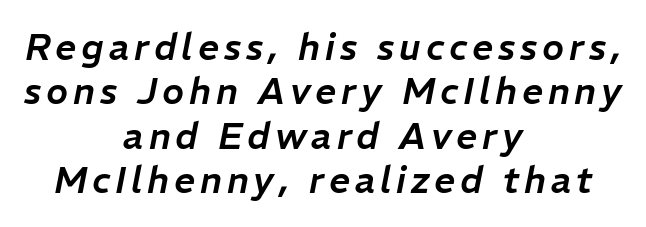
Style check: oblique. Caption: multi-line text, centered on the measure. The face used here is proportionally spaced, like ordinary book or web type. Check under the words: just untouched page.
